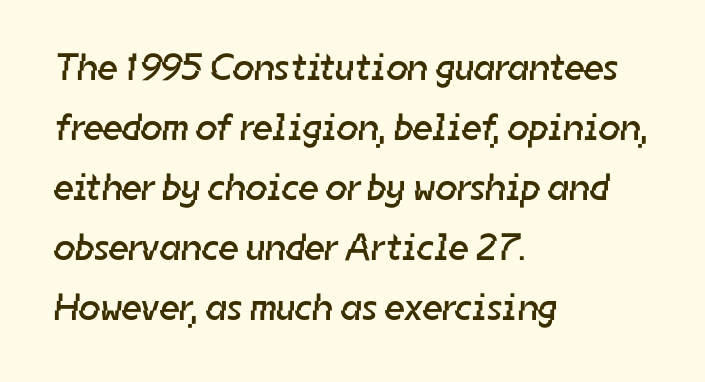
The image shows 38 px regular-weight sans-serif type; set left-aligned, normal line spacing (1.58x), normal letter spacing, not underlined; low stroke contrast and a medium x-height.
